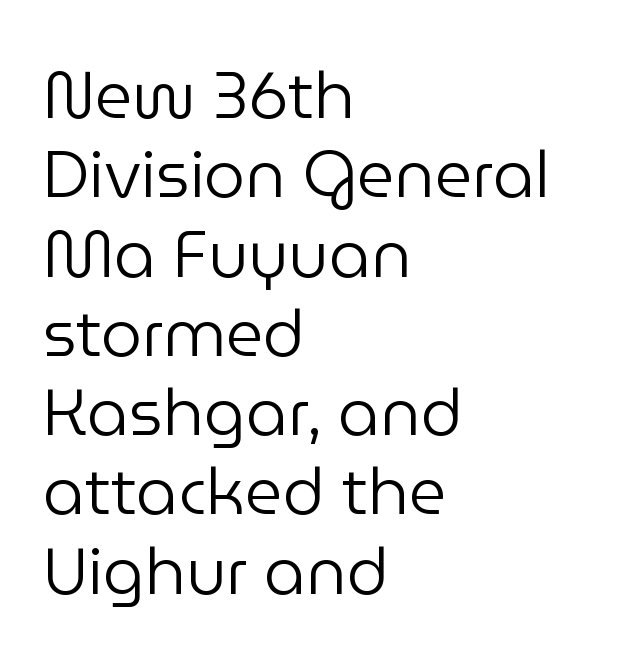
Q: Is the text bold? A: No.
Q: Is the text italic (slanted)? A: No, it is upright.
Q: Is the typeface a serif or a sans-serif typeface? A: Sans-serif.
Q: Is the text underlined? A: No.
Q: How is the paragraph aligned? A: Left-aligned.
Q: Is the spacing between letters normal or unusually wide? A: Normal.
Q: Width (condensed, normal, or wide)? A: Normal.
Q: Stroke contrast? A: Low.
Q: x-height? A: Medium.
Q: Monospaced? A: No.
